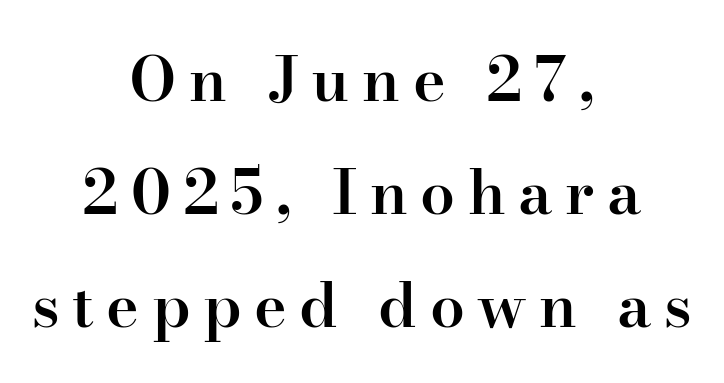
The image shows 62 px semibold serif type, upright; set centered, line spacing 1.82x, unusually wide letter spacing (+0.2 em), not underlined; high stroke contrast and a small x-height.
